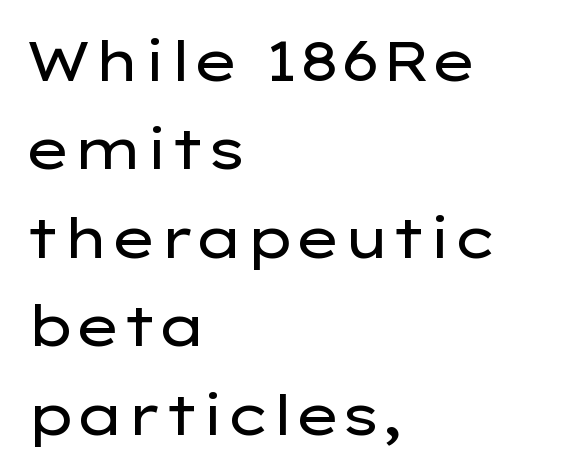
{"serif": "no", "italic": "no", "bold": "no", "weight": "regular", "width": "wide", "stroke_contrast": "low", "x_height": "medium", "monospaced": "no", "underline": "no", "align": "left", "line_spacing": "normal", "line_spacing_ratio": 1.58, "letter_spacing": "normal", "letter_spacing_em": 0.0, "glyph_px": 56}
